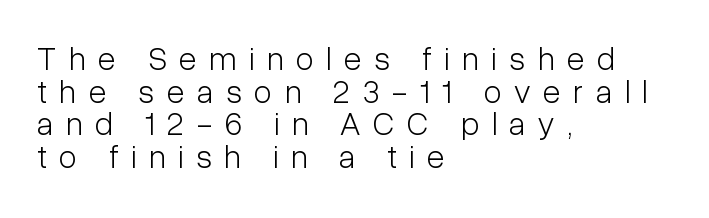
{"serif": "no", "italic": "no", "bold": "no", "weight": "light", "width": "condensed", "stroke_contrast": "low", "x_height": "medium", "monospaced": "no", "underline": "no", "align": "left", "line_spacing": "tight", "line_spacing_ratio": 0.99, "letter_spacing": "wide", "letter_spacing_em": 0.38, "glyph_px": 33}
